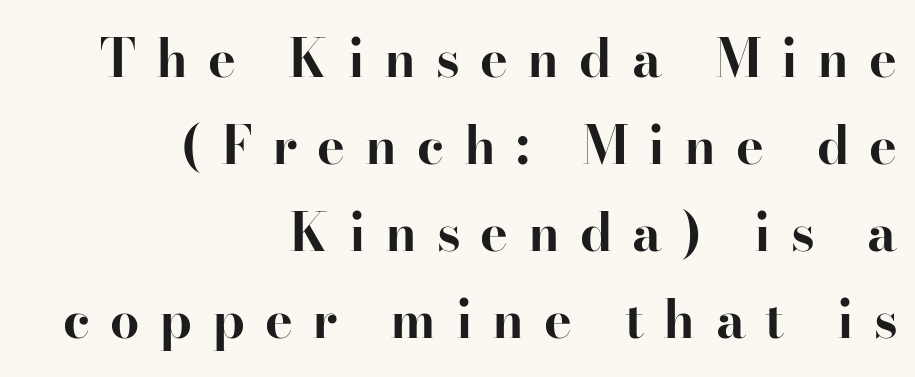
The image shows 52 px bold serif type, upright; set right-aligned, normal line spacing (1.67x), unusually wide letter spacing (+0.38 em), not underlined; high stroke contrast and a small x-height.
